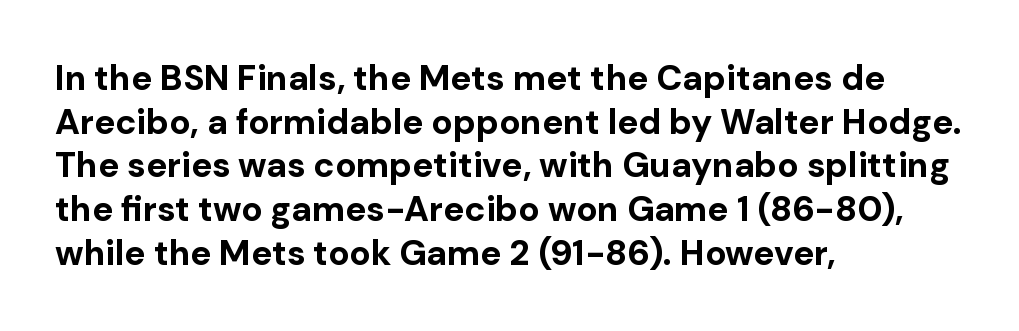
{"serif": "no", "italic": "no", "bold": "yes", "weight": "bold", "width": "normal", "stroke_contrast": "low", "x_height": "medium", "monospaced": "no", "underline": "no", "align": "left", "line_spacing": "normal", "line_spacing_ratio": 1.25, "letter_spacing": "normal", "letter_spacing_em": 0.0, "glyph_px": 35}
